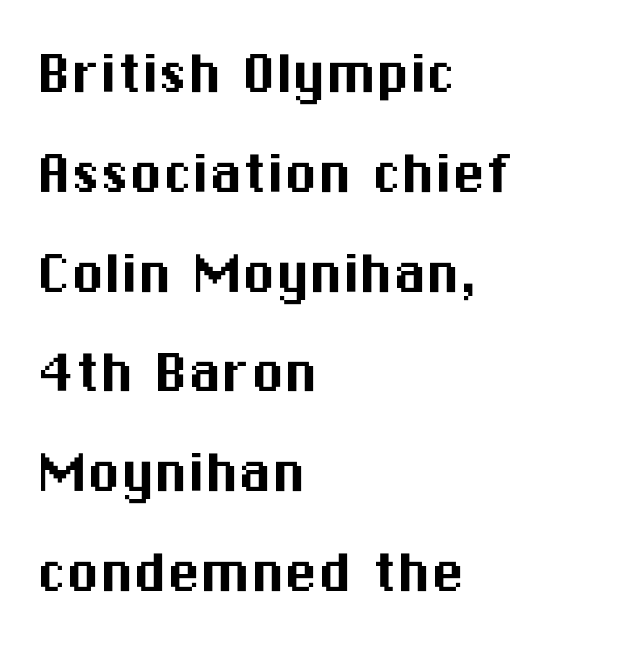
Upright lettering throughout. Serif or sans? Sans — the stroke terminals are bare. Note the varied advance widths — an 'i' is clearly narrower than an 'm'. Line starts are locked; line ends wander. The face used here is rendered with its standard letterfit.
